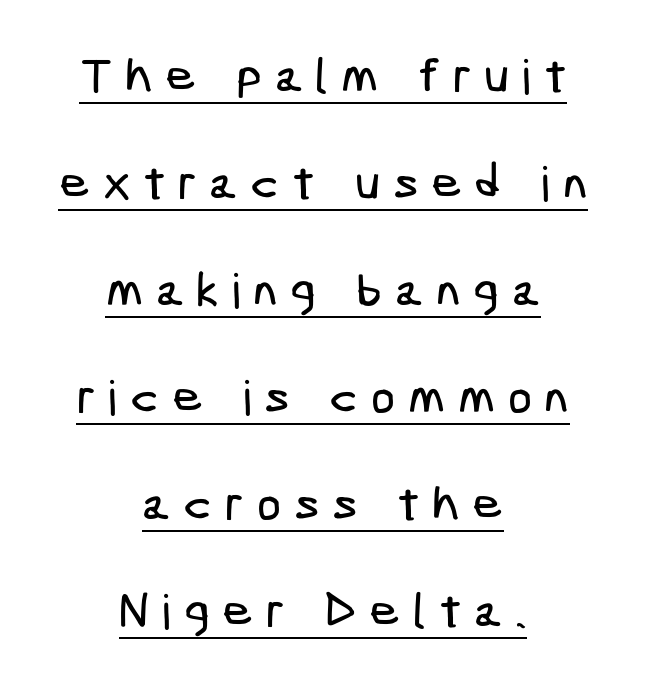
Q: Is the typeface a serif or a sans-serif typeface? A: Sans-serif.
Q: Is the text underlined? A: Yes.
Q: How is the paragraph aligned? A: Centered.
Q: Is the spacing between letters normal or unusually wide? A: Unusually wide.
Q: Is the spacing between lines tight, normal or loose? A: Loose.
Q: Width (condensed, normal, or wide)? A: Condensed.
Q: Stroke contrast? A: Low.
Q: x-height? A: Medium.
